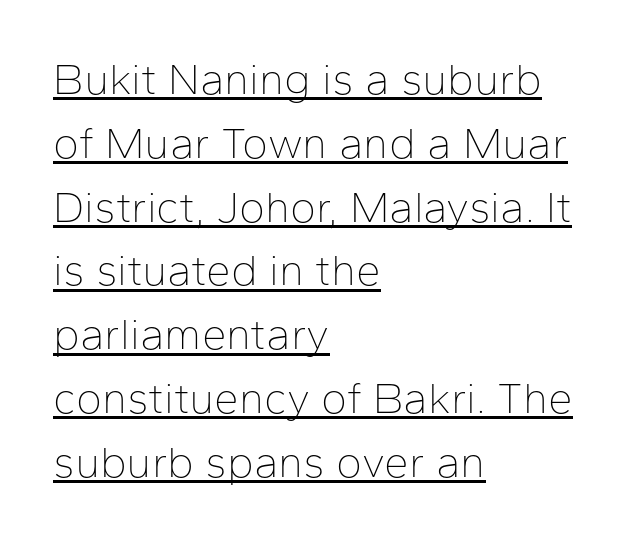
Q: Is the text bold? A: No.
Q: Is the text italic (slanted)? A: No, it is upright.
Q: Is the typeface a serif or a sans-serif typeface? A: Sans-serif.
Q: Is the text underlined? A: Yes.
Q: How is the paragraph aligned? A: Left-aligned.
Q: Is the spacing between letters normal or unusually wide? A: Normal.
Q: Is the spacing between lines tight, normal or loose? A: Normal.
Q: Width (condensed, normal, or wide)? A: Normal.
Q: Stroke contrast? A: Low.
Q: x-height? A: Medium.
Q: Monospaced? A: No.
